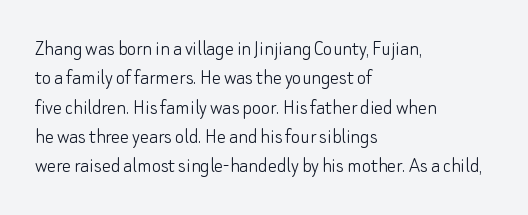
Caption: face not bold, strokes unweighted. Whoever set this chose a conventional vertical rhythm. This sample uses plain, unmodified letter spacing. The lettering stays uniformly vertical, giving the passage a roman look. Rule under the text: the space is simply empty.
